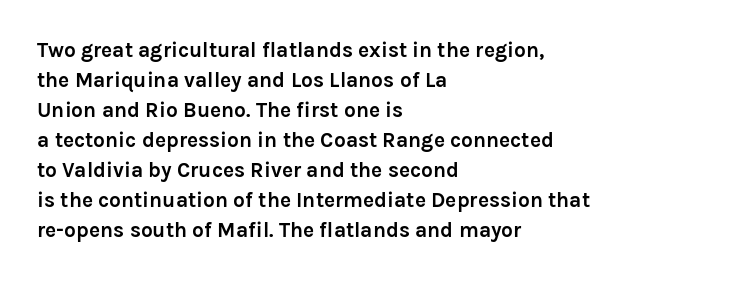
The image shows 21 px bold type, upright; set left-aligned, normal line spacing (1.43x), normal letter spacing, not underlined.
